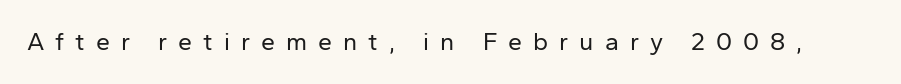
{"italic": "no", "bold": "no", "underline": "no", "letter_spacing": "wide", "letter_spacing_em": 0.44, "glyph_px": 25}
